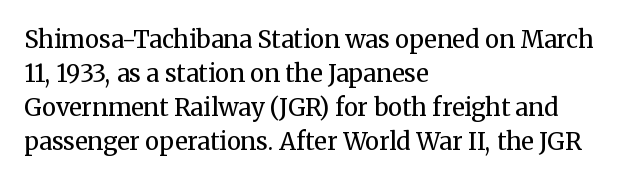
Q: Is the text bold? A: No.
Q: Is the text italic (slanted)? A: No, it is upright.
Q: Is the text underlined? A: No.
Q: How is the paragraph aligned? A: Left-aligned.
Q: Is the spacing between letters normal or unusually wide? A: Normal.
Q: Is the spacing between lines tight, normal or loose? A: Normal.
